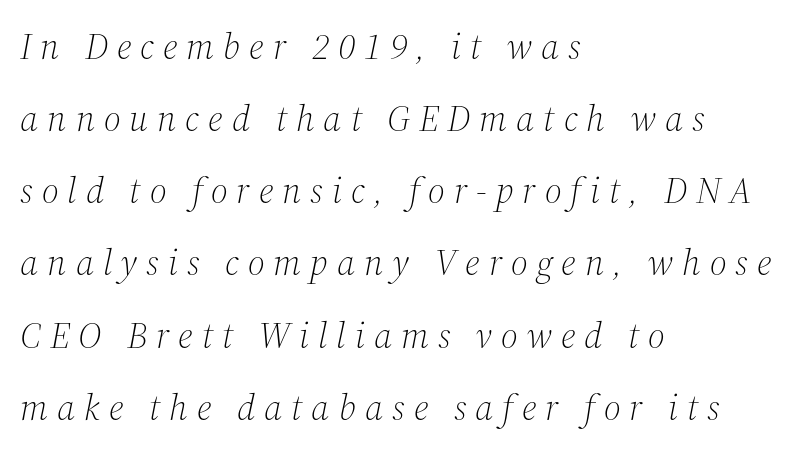
Looks like regular typesetting: each glyph gets only the width it needs. The face used here is rendered with a markedly widened letterfit. Yep, that's italic — everything's leaning. The passage shown is not bold in any degree. What's the leading like? Stretched, with rows far apart.
